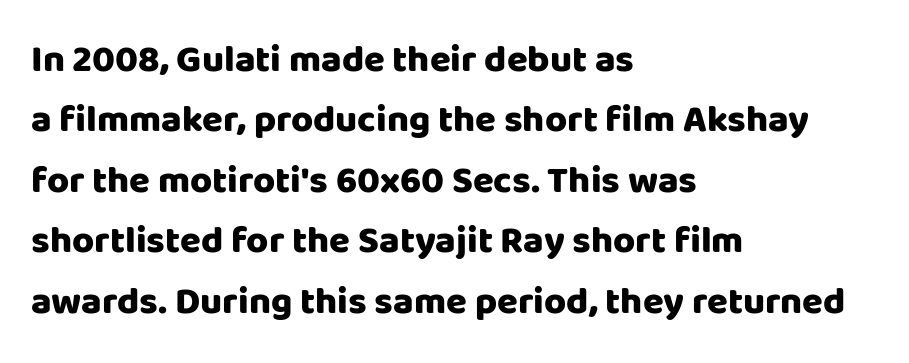
{"serif": "no", "italic": "no", "bold": "yes", "weight": "heavy", "width": "normal", "stroke_contrast": "low", "x_height": "large", "monospaced": "no", "underline": "no", "align": "left", "line_spacing": "normal", "line_spacing_ratio": 1.59, "letter_spacing": "normal", "letter_spacing_em": 0.0, "glyph_px": 38}
